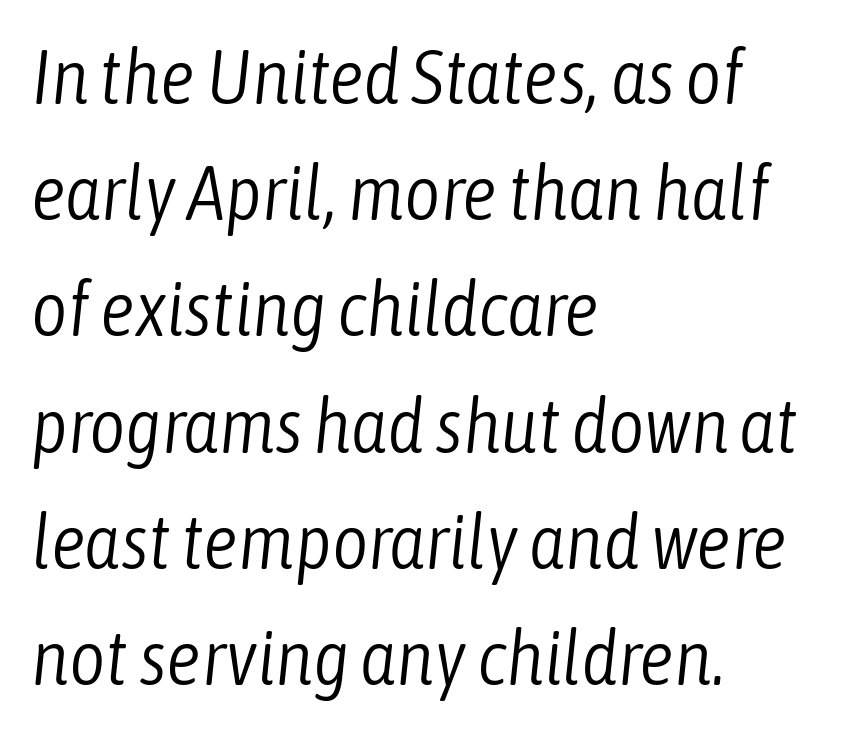
A typesetter would call this proportional, since set widths differ per character. Spacing between characters is what you'd get straight out of the box. Where is the straight margin? On the left. When letters slant like this, we call the style italic. Weight: in the light-to-regular range.
